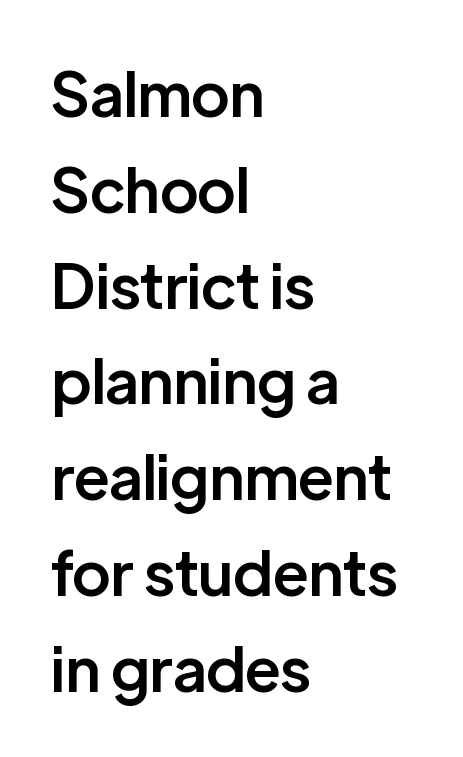
Q: Is the text bold? A: Semi-bold.
Q: Is the text italic (slanted)? A: No, it is upright.
Q: Is the typeface a serif or a sans-serif typeface? A: Sans-serif.
Q: Is the text underlined? A: No.
Q: How is the paragraph aligned? A: Left-aligned.
Q: Is the spacing between letters normal or unusually wide? A: Normal.
Q: Is the spacing between lines tight, normal or loose? A: Normal.
Q: Width (condensed, normal, or wide)? A: Normal.
Q: Stroke contrast? A: Low.
Q: x-height? A: Medium.
Q: Monospaced? A: No.
